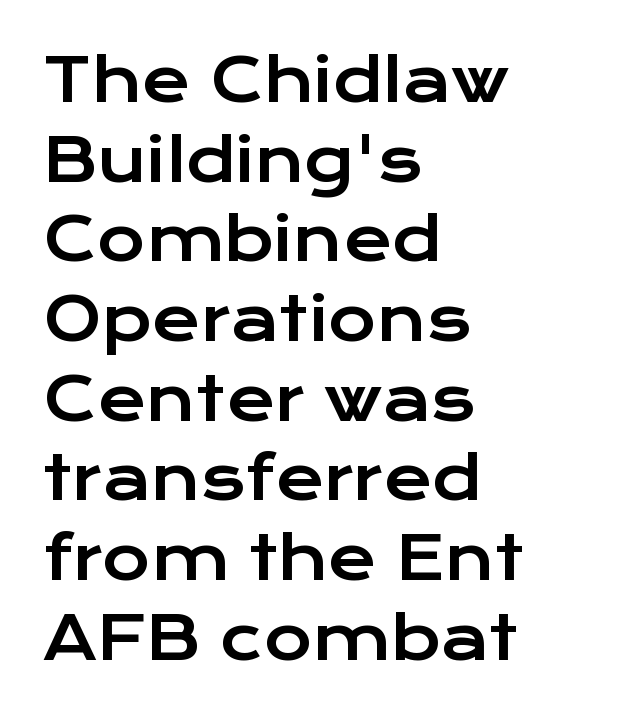
{"serif": "no", "italic": "no", "width": "wide", "stroke_contrast": "low", "x_height": "medium", "monospaced": "no", "underline": "no", "align": "left", "line_spacing": "normal", "line_spacing_ratio": 1.35, "letter_spacing": "normal", "letter_spacing_em": 0.0, "glyph_px": 59}
